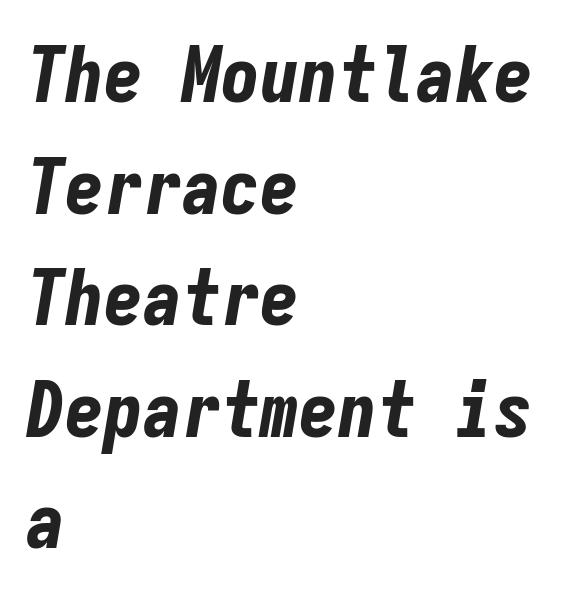
Each line starts at the same left margin while the right side varies. The face used here has a pronounced slope to its letters. Heavy-handed strokes throughout: this text is bold. Whoever set this chose a conventional vertical rhythm. The space beneath each line is pristine and unruled. Looks like terminal output: every glyph gets an equal slot.
